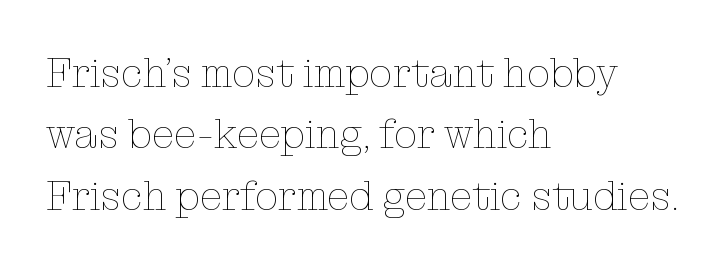
The image shows 41 px thin type, upright; set left-aligned, normal line spacing (1.5x), normal letter spacing, not underlined; low stroke contrast and a medium x-height.
